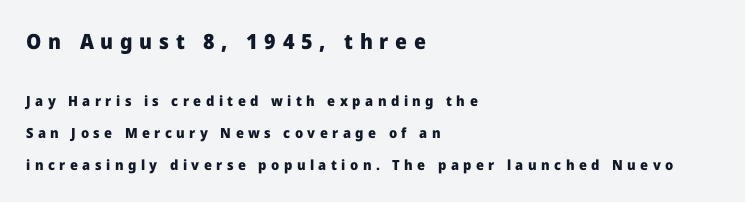
The rendering anchors every line to the left-hand side. Style check: upright. This rendering features lettering with no underline. The emphasis by scale lands on block number one, above. What stands out about the letter spacing? Its width — letters are far apart. Plenty of ink on the page — the face is bold.
